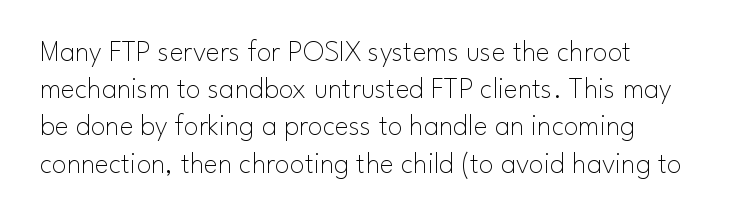
Q: Is the text bold? A: No.
Q: Is the text italic (slanted)? A: No, it is upright.
Q: Is the typeface a serif or a sans-serif typeface? A: Sans-serif.
Q: Is the text underlined? A: No.
Q: How is the paragraph aligned? A: Left-aligned.
Q: Is the spacing between letters normal or unusually wide? A: Normal.
Q: Width (condensed, normal, or wide)? A: Normal.
Q: Stroke contrast? A: Low.
Q: x-height? A: Small.
Q: Monospaced? A: No.
